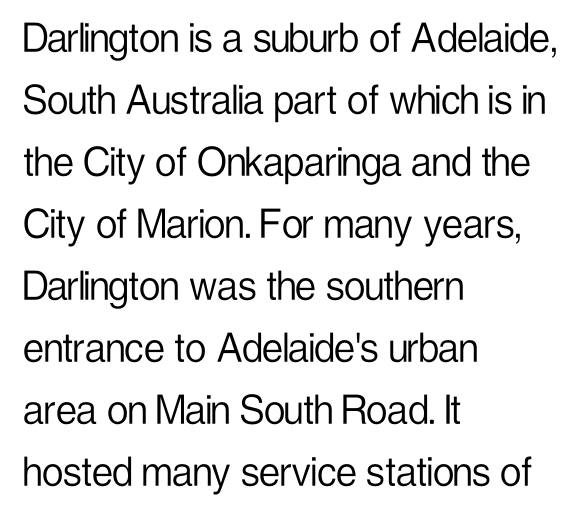
The image shows 47 px light, condensed sans-serif type, upright; set left-aligned, normal line spacing (1.32x), normal letter spacing, not underlined; low stroke contrast and a medium x-height.
